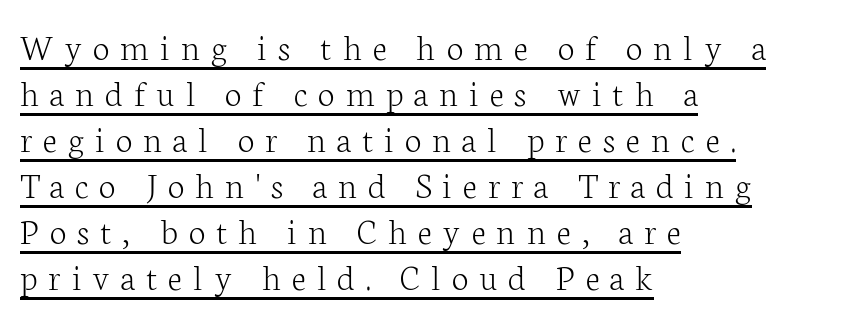
{"serif": "yes", "italic": "no", "bold": "no", "weight": "light", "width": "normal", "stroke_contrast": "low", "x_height": "medium", "monospaced": "no", "underline": "yes", "align": "left", "line_spacing_ratio": 1.21, "letter_spacing": "wide", "letter_spacing_em": 0.29, "glyph_px": 38}
